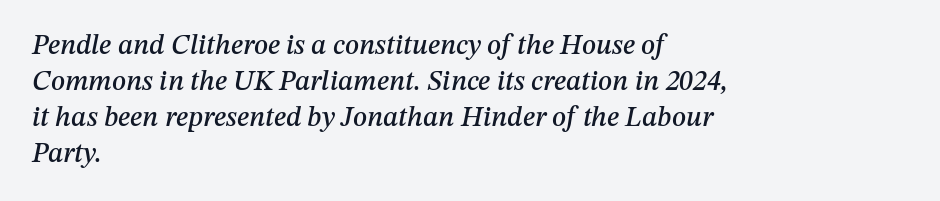
Each letter keeps its own natural width here, so spacing adapts to shape. Anything drawn beneath the words? Only blank space. If you drew a ruler down the left edge, every line would touch it. The lettering tilts uniformly, giving the passage an italic look. The face used here is rendered with its standard letterfit.
